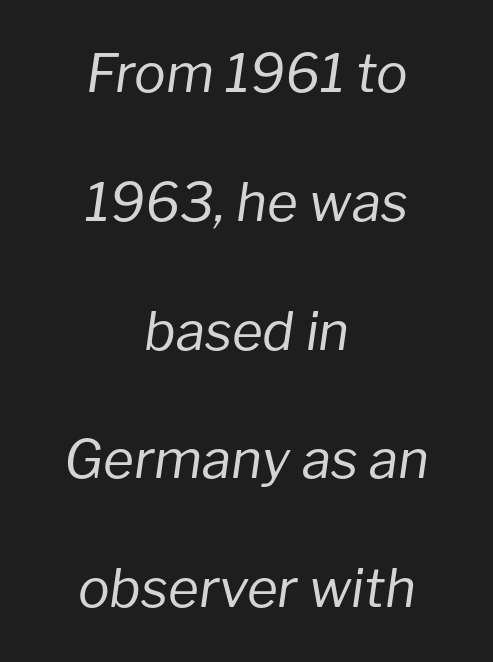
The image shows 53 px regular-weight type, italic (leaning right); set centered, loose line spacing (2.43x), normal letter spacing, not underlined; low stroke contrast and a medium x-height.
